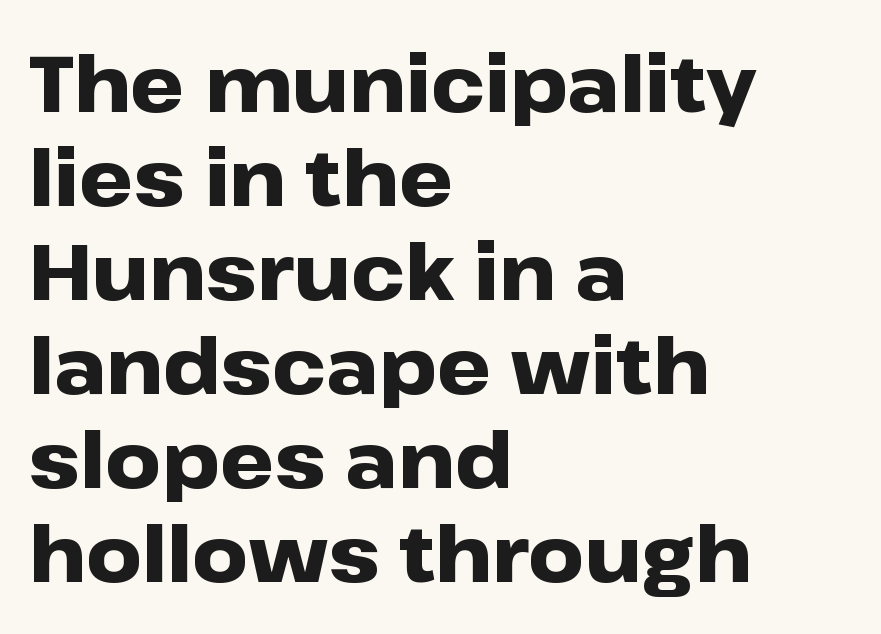
Q: Is the text bold? A: Yes.
Q: Is the text italic (slanted)? A: No, it is upright.
Q: Is the typeface a serif or a sans-serif typeface? A: Sans-serif.
Q: Is the text underlined? A: No.
Q: How is the paragraph aligned? A: Left-aligned.
Q: Is the spacing between letters normal or unusually wide? A: Normal.
Q: Width (condensed, normal, or wide)? A: Wide.
Q: Stroke contrast? A: Low.
Q: x-height? A: Medium.
Q: Monospaced? A: No.
